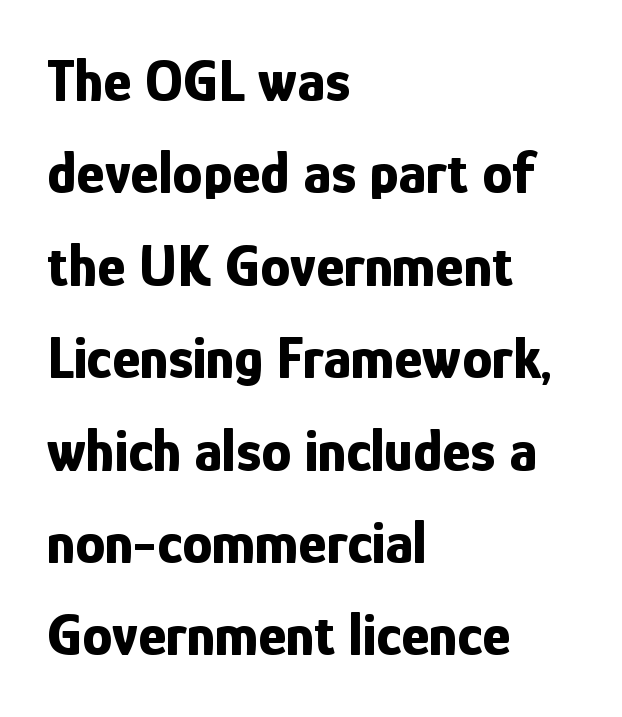
{"serif": "no", "italic": "no", "bold": "yes", "weight": "bold", "width": "condensed", "stroke_contrast": "low", "x_height": "medium", "monospaced": "no", "underline": "no", "align": "left", "line_spacing": "normal", "line_spacing_ratio": 1.54, "letter_spacing": "normal", "letter_spacing_em": 0.0, "glyph_px": 60}
